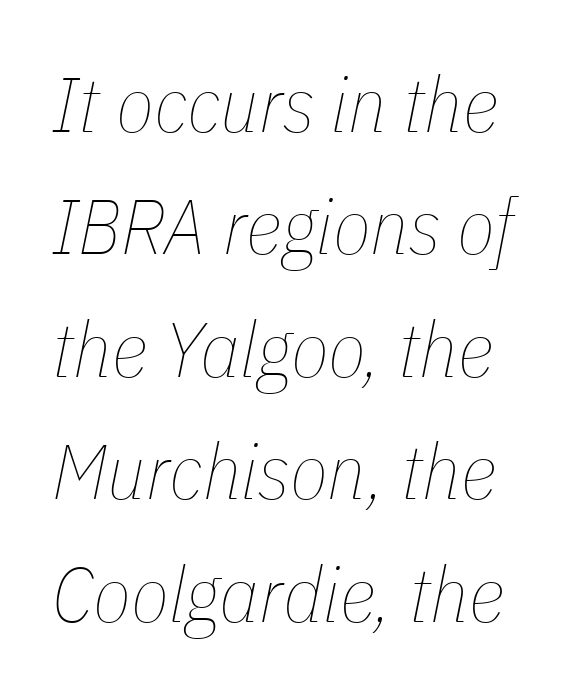
Q: Is the text bold? A: No.
Q: Is the text italic (slanted)? A: Yes, it leans right by about 11 degrees.
Q: Is the text underlined? A: No.
Q: Is the spacing between letters normal or unusually wide? A: Normal.
Q: Is the spacing between lines tight, normal or loose? A: Normal.
Q: Width (condensed, normal, or wide)? A: Condensed.
Q: Stroke contrast? A: Low.
Q: x-height? A: Medium.
Q: Monospaced? A: No.
